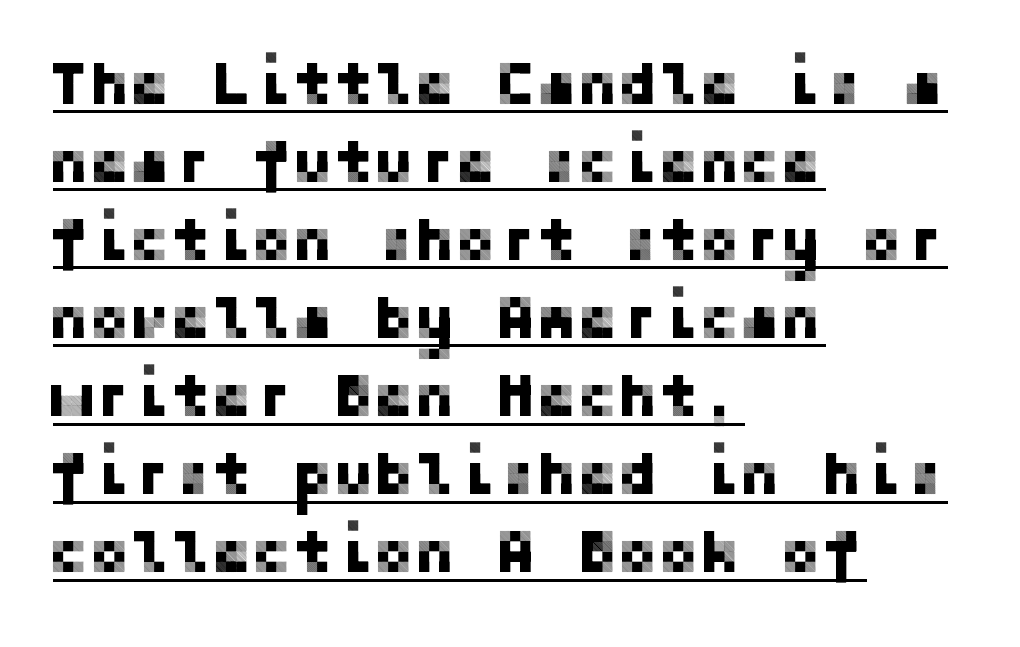
Q: Is the text italic (slanted)? A: No, it is upright.
Q: Is the typeface a serif or a sans-serif typeface? A: Sans-serif.
Q: Is the text underlined? A: Yes.
Q: How is the paragraph aligned? A: Left-aligned.
Q: Is the spacing between letters normal or unusually wide? A: Normal.
Q: Is the spacing between lines tight, normal or loose? A: Normal.
Q: Width (condensed, normal, or wide)? A: Normal.
Q: Stroke contrast? A: Low.
Q: x-height? A: Medium.
